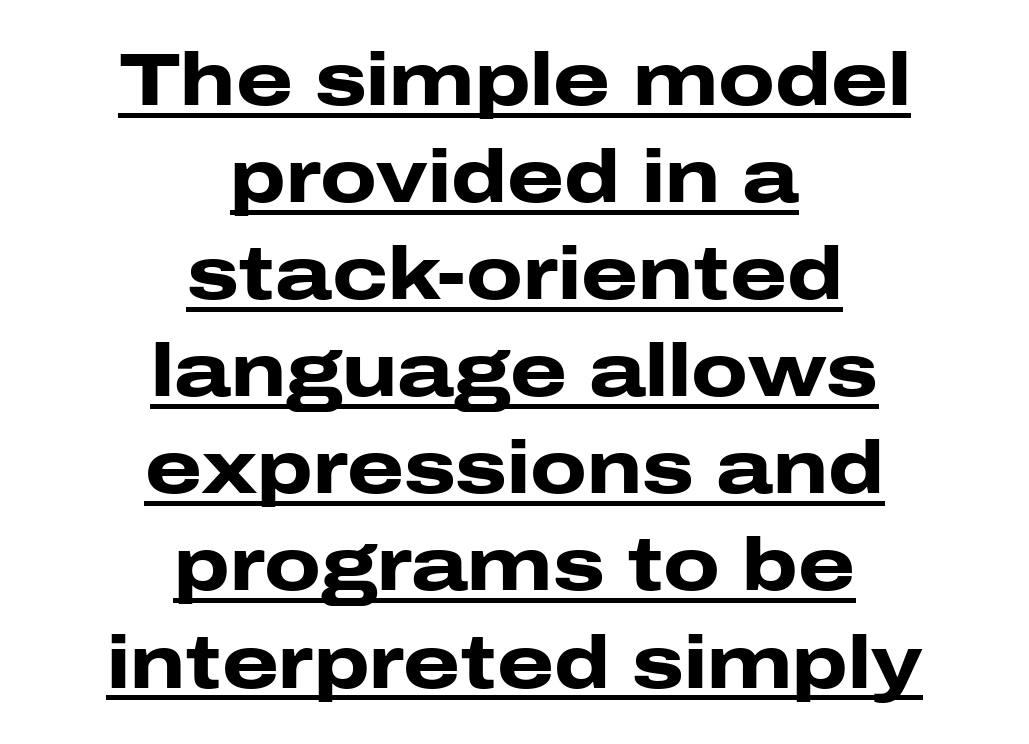
The image shows 73 px heavy, wide sans-serif type, upright; set centered, normal line spacing (1.33x), normal letter spacing, underlined; low stroke contrast and a medium x-height.
